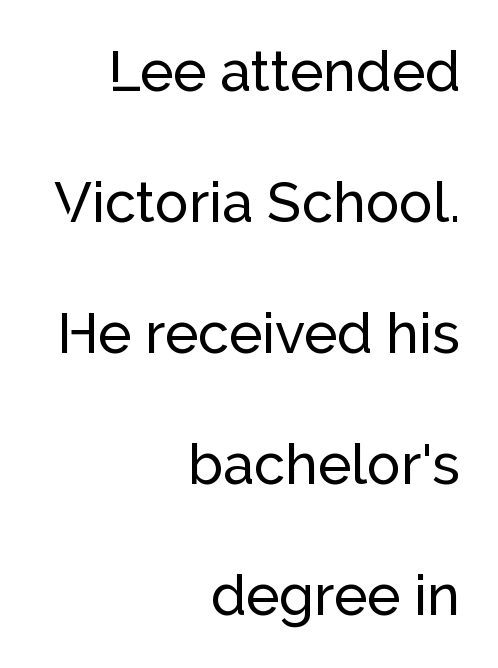
A roman cut, with each character standing at attention. A sans-serif font was chosen for this passage. Note the varied advance widths — an 'i' is clearly narrower than an 'm'. This rendering leaves character spacing at its baseline value. The passage shown stacks its lines with a broad gap. Line ends are locked; line starts wander.
